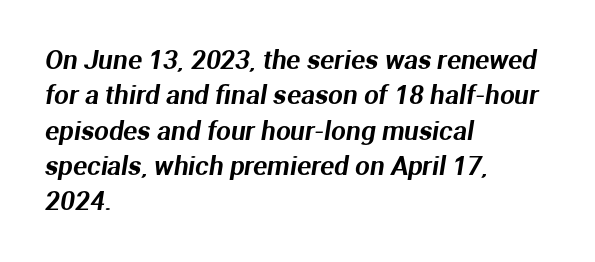
The image shows 26 px text type; set left-aligned, normal line spacing (1.36x), normal letter spacing, not underlined.
